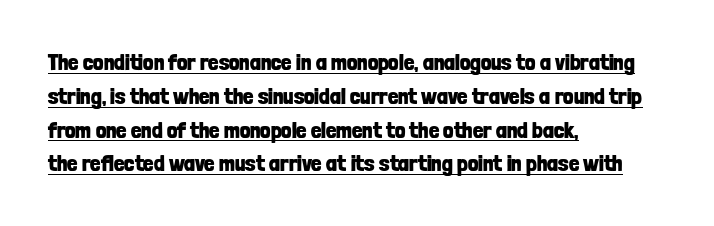
{"italic": "no", "bold": "yes", "underline": "yes", "align": "left", "line_spacing": "normal", "line_spacing_ratio": 1.47, "letter_spacing": "normal", "letter_spacing_em": 0.0, "glyph_px": 23}
